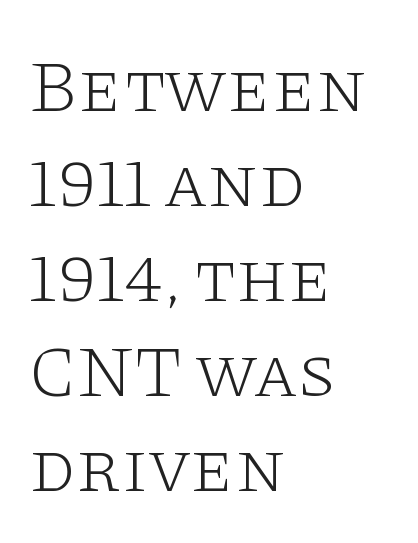
{"serif": "yes", "italic": "no", "bold": "no", "weight": "light", "width": "wide", "stroke_contrast": "low", "x_height": "large", "monospaced": "no", "underline": "no", "align": "left", "line_spacing": "normal", "line_spacing_ratio": 1.3, "letter_spacing": "normal", "letter_spacing_em": 0.0, "glyph_px": 73}
